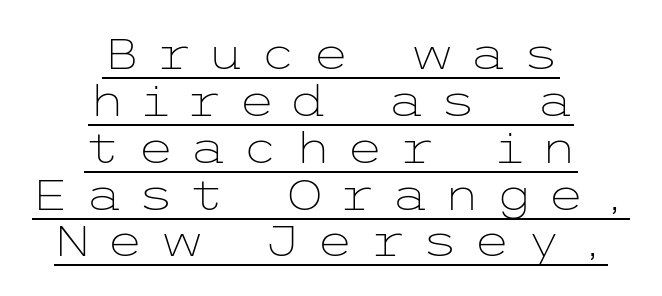
The designer went with a sans here, leaving each stem footless. Is there much room between lines? No — they nearly touch. Tracking value appears strongly positive — letters spread wide. Weight: regular or lighter. Quick note: underline on. The compositor balanced each line on the midline.
